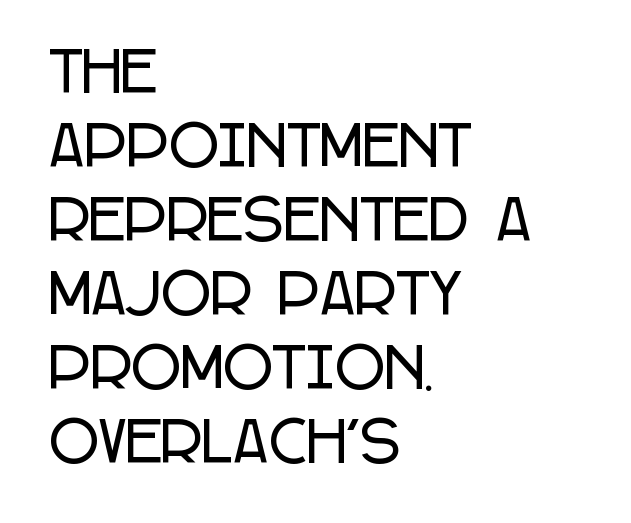
{"serif": "no", "italic": "no", "width": "condensed", "stroke_contrast": "low", "x_height": "large", "monospaced": "no", "underline": "no", "align": "left", "line_spacing": "normal", "line_spacing_ratio": 1.37, "letter_spacing": "normal", "letter_spacing_em": 0.0, "glyph_px": 54}
